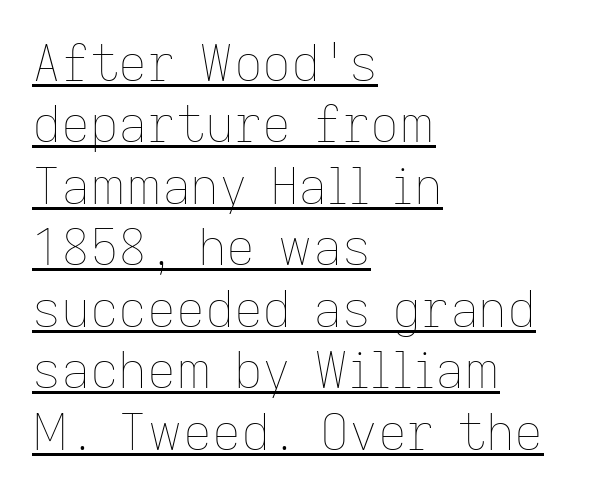
Q: Is the text bold? A: No.
Q: Is the text italic (slanted)? A: No, it is upright.
Q: Is the text underlined? A: Yes.
Q: How is the paragraph aligned? A: Left-aligned.
Q: Is the spacing between letters normal or unusually wide? A: Normal.
Q: Width (condensed, normal, or wide)? A: Normal.
Q: Stroke contrast? A: Low.
Q: x-height? A: Medium.
Q: Monospaced? A: No.
